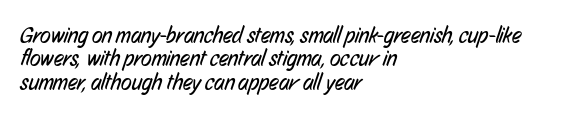
{"bold": "no", "underline": "no", "align": "left", "line_spacing": "tight", "line_spacing_ratio": 1.06, "letter_spacing": "normal", "letter_spacing_em": 0.0, "glyph_px": 22}
